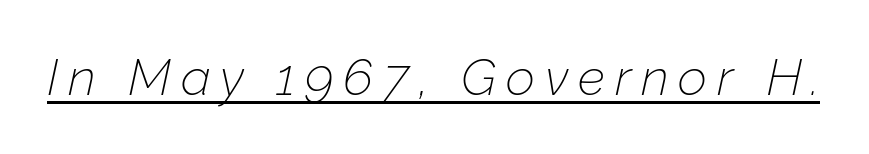
The image shows 51 px thin type, italic (leaning right); set underlined; low stroke contrast and a medium x-height.
